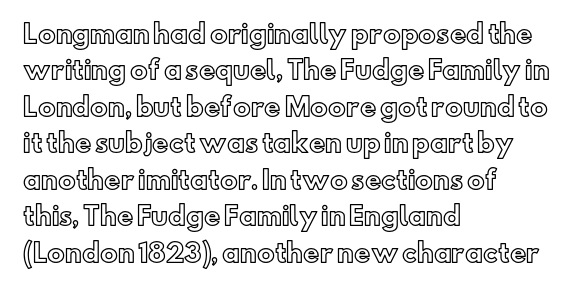
Plain, unruled lines of type. The type is set solid horizontally, with unmodified tracking. Tall strokes in this sample are plumb rather than angled. Regarding leading, the lines here are spaced in the standard way.
